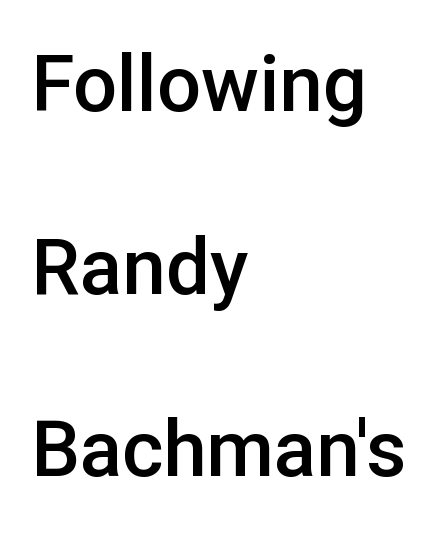
When letters stand straight like this, we call the style roman or upright. Observe the ordinary spacing: letters are neighbours, not strangers. A clean baseline with only descenders dipping below it. The passage shown stacks its lines with a broad gap. Here the designer chose a conventional face with non-uniform glyph widths. The rag falls on the right side of this text block.
